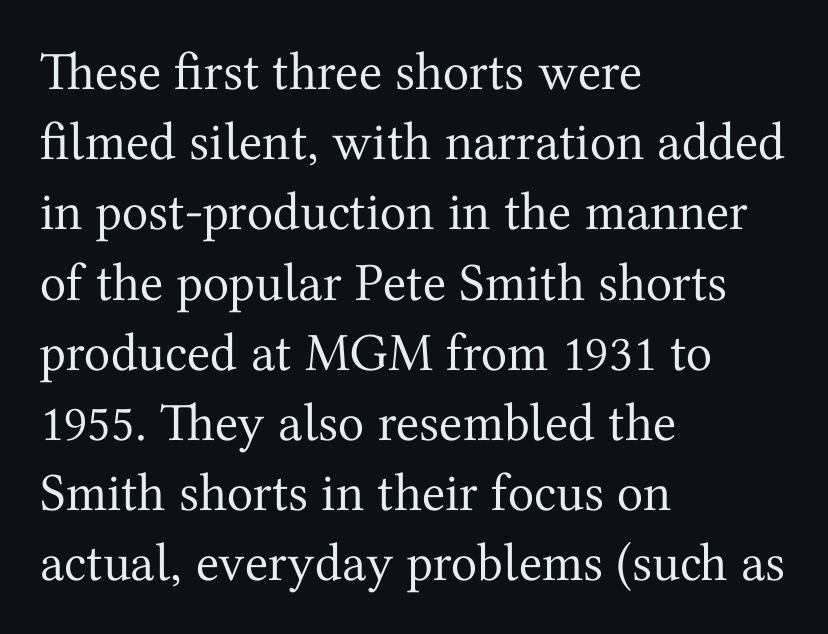
A quiet, ordinary-to-light weight characterises the typeface. Standard letterfit; no display-style spreading of the glyphs. Lines of text with bare space underneath. You can tell it's not italic because the verticals are truly vertical. Line starts are locked; line ends wander. The designer left line spacing at the default.
